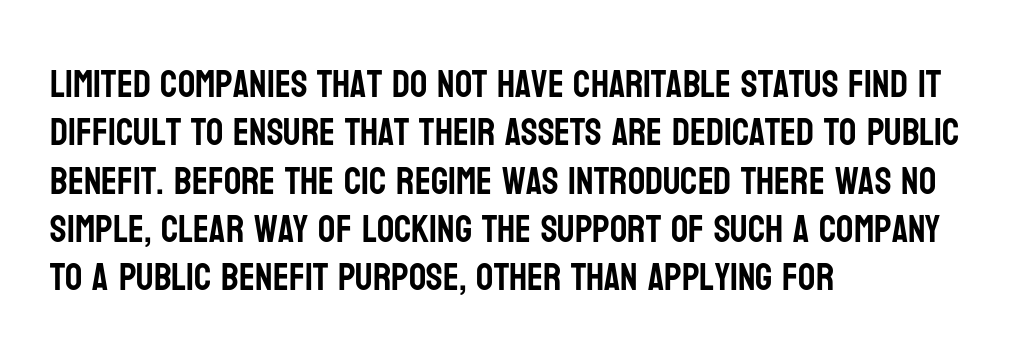
Is the block centered? No — it sits flush against the left margin. Spacing verdict: proportional, widths tailored to each character. When letters stand straight like this, we call the style roman or upright. Look at the tracking — it's just the regular setting, nothing added. The typeface chosen for these lines omits serifs. Students, observe: this is what conventionally led text looks like.
